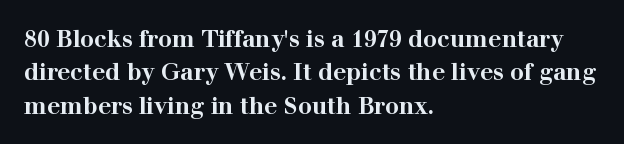
The image shows 23 px bold type, upright; set left-aligned, normal line spacing (1.45x), normal letter spacing, not underlined.
